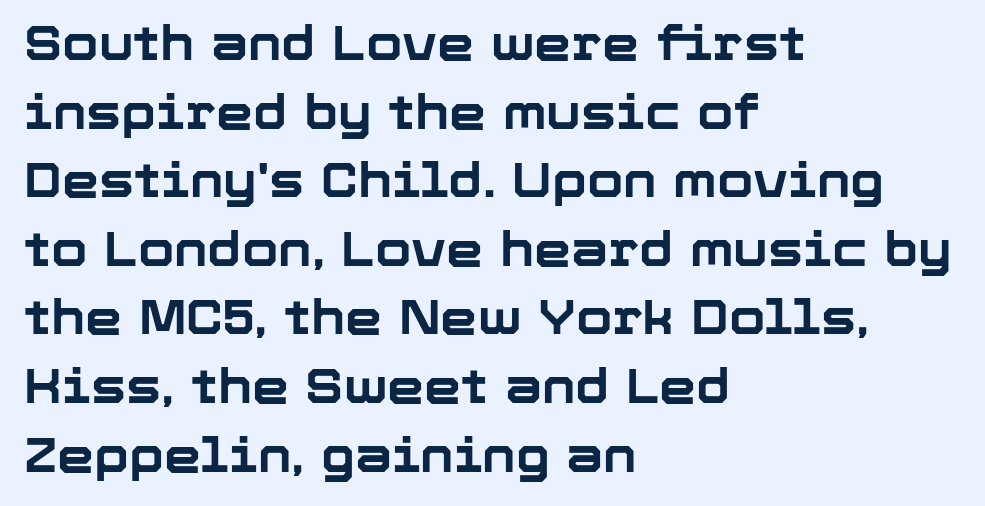
{"serif": "no", "italic": "no", "bold": "yes", "weight": "bold", "width": "normal", "stroke_contrast": "low", "x_height": "medium", "monospaced": "no", "underline": "no", "align": "left", "line_spacing": "normal", "line_spacing_ratio": 1.46, "letter_spacing": "normal", "letter_spacing_em": 0.0, "glyph_px": 47}
